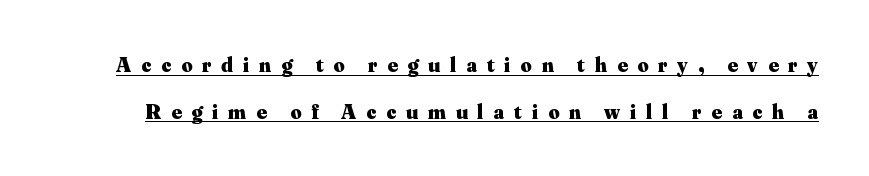
Q: Is the text bold? A: Yes.
Q: Is the text italic (slanted)? A: No, it is upright.
Q: Is the text underlined? A: Yes.
Q: Is the spacing between letters normal or unusually wide? A: Unusually wide.
Q: Is the spacing between lines tight, normal or loose? A: Loose.
